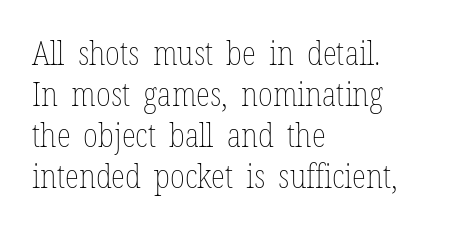
Q: Is the text bold? A: No.
Q: Is the text italic (slanted)? A: No, it is upright.
Q: Is the text underlined? A: No.
Q: How is the paragraph aligned? A: Left-aligned.
Q: Is the spacing between letters normal or unusually wide? A: Normal.
Q: Width (condensed, normal, or wide)? A: Condensed.
Q: Stroke contrast? A: Low.
Q: x-height? A: Medium.
Q: Monospaced? A: No.
